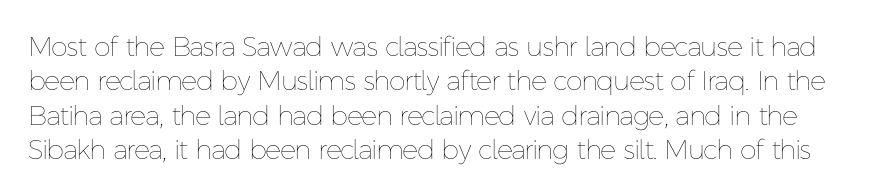
{"italic": "no", "bold": "no", "underline": "no", "line_spacing": "normal", "line_spacing_ratio": 1.27, "letter_spacing": "normal", "letter_spacing_em": 0.0, "glyph_px": 27}
